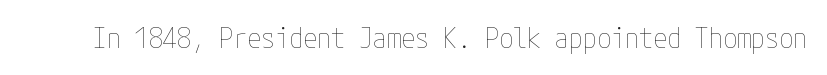
A bare baseline throughout the passage. The passage shown is not bold in any degree. The passage shown has conventional tracking throughout. A roman cut, with each character standing at attention.
